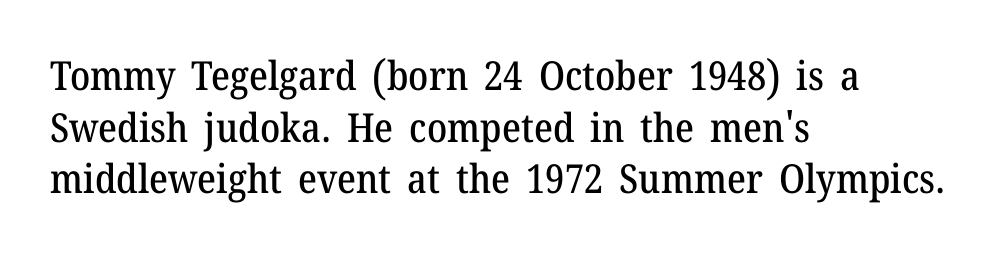
Q: Is the text italic (slanted)? A: No, it is upright.
Q: Is the typeface a serif or a sans-serif typeface? A: Serif.
Q: Is the text underlined? A: No.
Q: How is the paragraph aligned? A: Left-aligned.
Q: Is the spacing between letters normal or unusually wide? A: Normal.
Q: Is the spacing between lines tight, normal or loose? A: Normal.
Q: Width (condensed, normal, or wide)? A: Normal.
Q: Stroke contrast? A: Medium.
Q: x-height? A: Medium.
Q: Monospaced? A: No.
